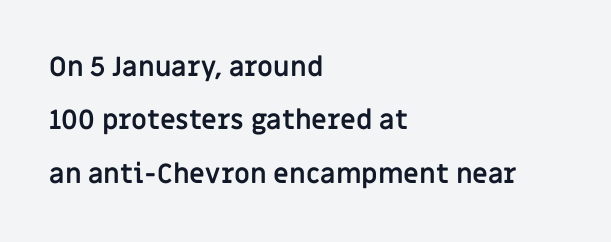
Students, note that the glyphs here touch the page at normal intervals. These lines stand farther apart than default settings would place them. This is heavy type, rendered in bold. All the whitespace from short lines collects on the right. Unmarked baselines from the first word to the last. If you drew a line through each stem, it would be perfectly vertical.
